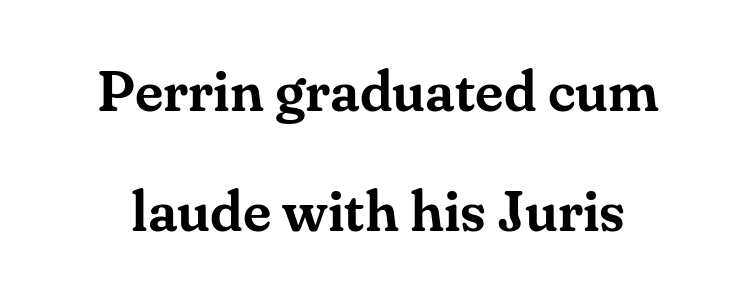
Classification — serif. This sample uses an upright cut, with every glyph sitting square on the baseline. Is this a fixed-width face? No — the glyphs have proportional, varying widths. Does extra space separate the letters? No, they use regular spacing.
